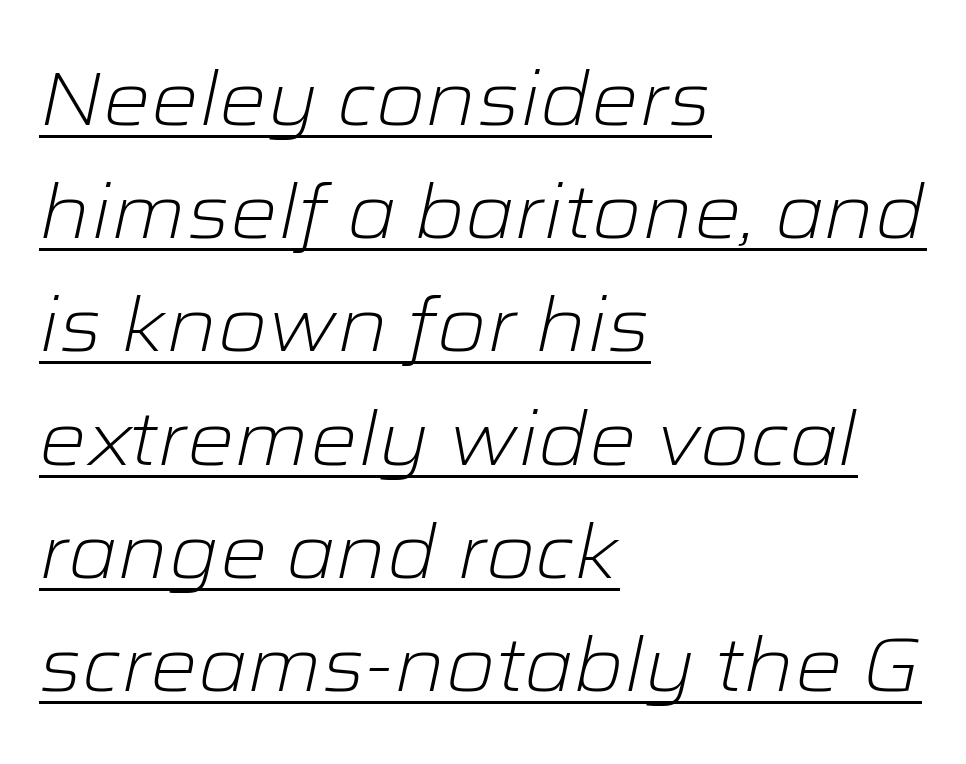
The image shows 75 px light, wide type, italic (leaning right); set left-aligned, normal line spacing (1.51x), normal letter spacing, underlined; low stroke contrast and a medium x-height.
